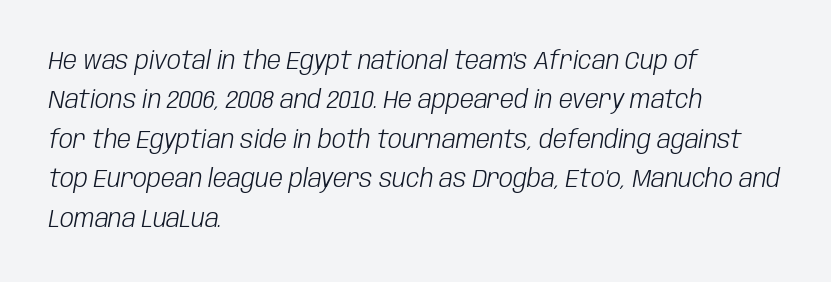
Q: Is the text bold? A: No.
Q: Is the text italic (slanted)? A: Yes, it leans right by about 10 degrees.
Q: Is the text underlined? A: No.
Q: How is the paragraph aligned? A: Left-aligned.
Q: Is the spacing between letters normal or unusually wide? A: Normal.
Q: Is the spacing between lines tight, normal or loose? A: Normal.
